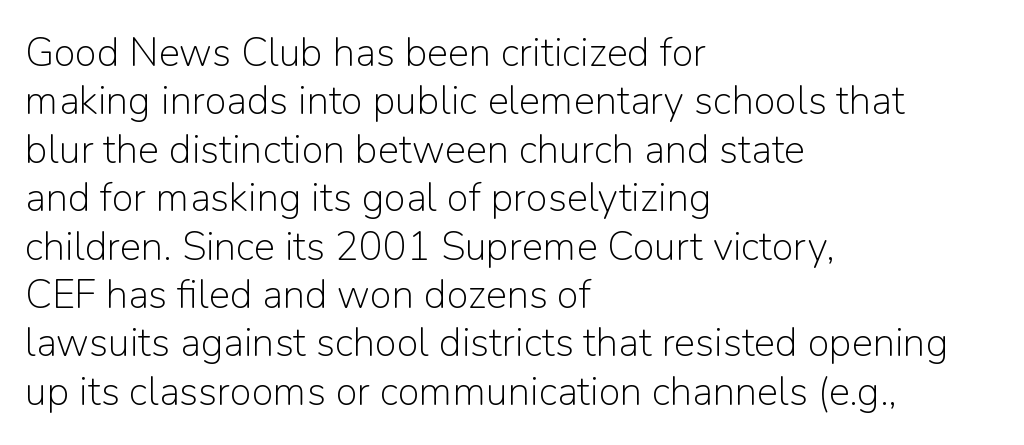
This sample uses plain, unmodified letter spacing. Varying glyph widths throughout — classic text-font behaviour. Classification — sans serif. The lettering holds an erect, upright posture throughout. The letters look calm and open, with moderate or lighter stems. The compositor pushed each line to the left boundary.
